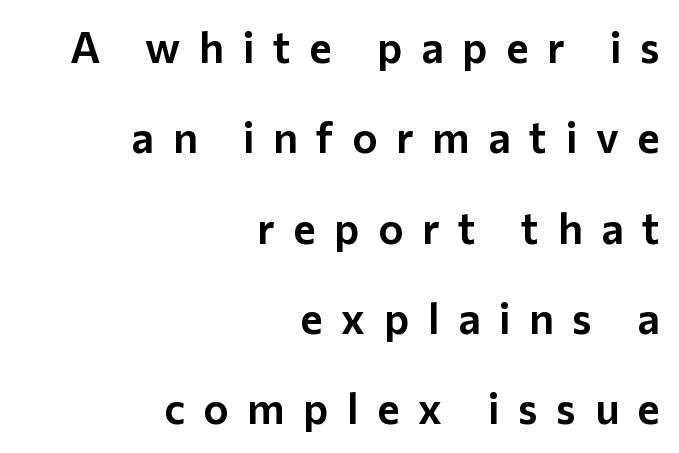
The image shows 43 px sans-serif type, upright; set right-aligned, loose line spacing (2.1x), unusually wide letter spacing (+0.43 em), not underlined; low stroke contrast and a medium x-height.
